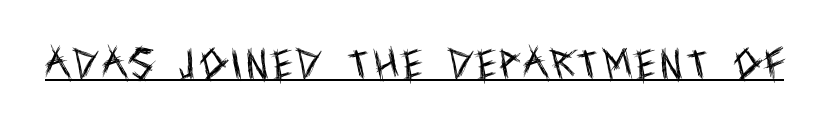
{"serif": "no", "italic": "no", "bold": "no", "weight": "regular", "width": "condensed", "x_height": "large", "monospaced": "no", "underline": "yes", "glyph_px": 34}
